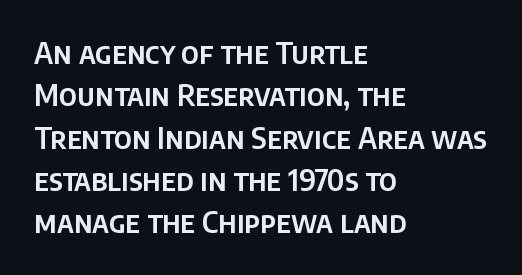
The image shows 29 px sans-serif type, upright; set left-aligned, normal line spacing (1.46x), normal letter spacing, not underlined; low stroke contrast and a large x-height.
